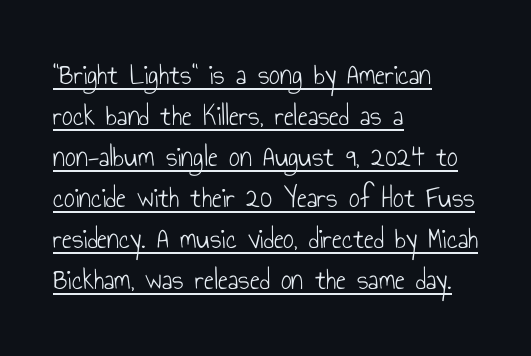
Q: Is the text bold? A: No.
Q: Is the text italic (slanted)? A: No, it is upright.
Q: Is the typeface a serif or a sans-serif typeface? A: Sans-serif.
Q: Is the text underlined? A: Yes.
Q: How is the paragraph aligned? A: Left-aligned.
Q: Is the spacing between letters normal or unusually wide? A: Normal.
Q: Is the spacing between lines tight, normal or loose? A: Normal.
Q: Width (condensed, normal, or wide)? A: Condensed.
Q: Stroke contrast? A: Low.
Q: x-height? A: Small.
Q: Monospaced? A: No.
